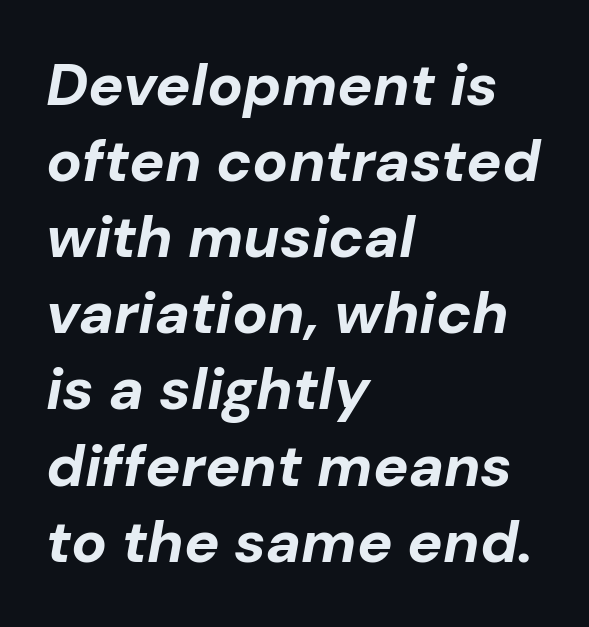
Q: Is the text bold? A: Yes.
Q: Is the text italic (slanted)? A: Yes, it leans right by about 10 degrees.
Q: Is the text underlined? A: No.
Q: How is the paragraph aligned? A: Left-aligned.
Q: Is the spacing between letters normal or unusually wide? A: Normal.
Q: Is the spacing between lines tight, normal or loose? A: Normal.
Q: Width (condensed, normal, or wide)? A: Normal.
Q: Stroke contrast? A: Low.
Q: x-height? A: Medium.
Q: Monospaced? A: No.
